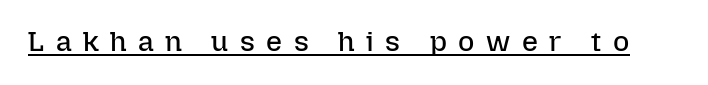
{"italic": "no", "bold": "no", "weight": "regular", "width": "normal", "stroke_contrast": "low", "x_height": "medium", "monospaced": "no", "underline": "yes", "letter_spacing": "wide", "letter_spacing_em": 0.41, "glyph_px": 28}
